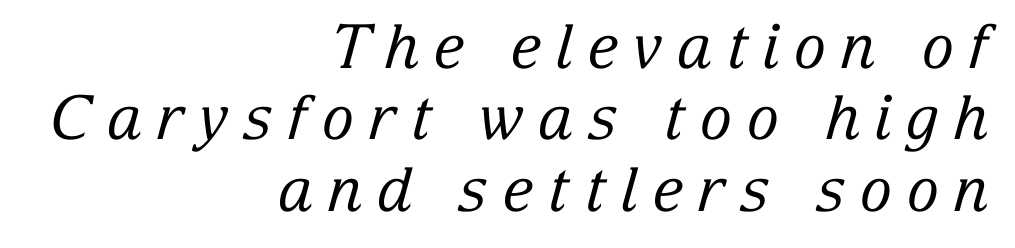
Would a proofreader flag this as italicized? Yes. The typeface chosen for these lines features serifs. Weight class: somewhere from thin through regular. Beneath every word, the page is bare. Does extra space separate the letters? Yes, quite a lot of it. Is the block centered? No — it sits flush against the right margin.
